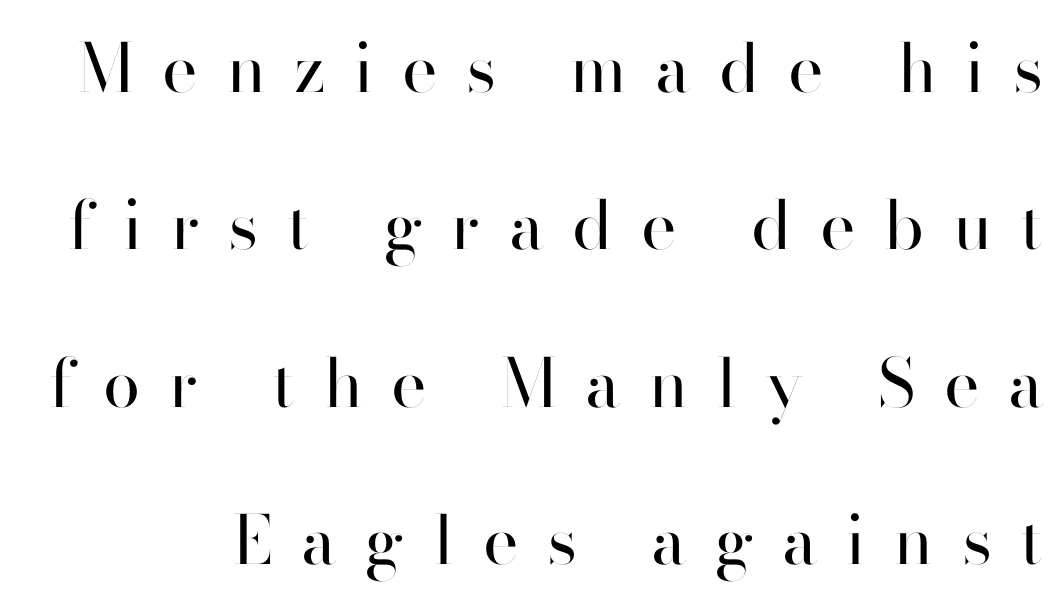
Q: Is the text bold? A: No.
Q: Is the text italic (slanted)? A: No, it is upright.
Q: Is the typeface a serif or a sans-serif typeface? A: Sans-serif.
Q: Is the text underlined? A: No.
Q: Is the spacing between letters normal or unusually wide? A: Unusually wide.
Q: Is the spacing between lines tight, normal or loose? A: Loose.
Q: Width (condensed, normal, or wide)? A: Normal.
Q: Stroke contrast? A: High.
Q: x-height? A: Small.
Q: Monospaced? A: No.
